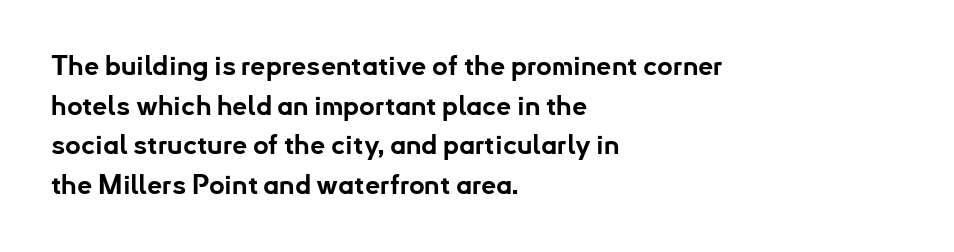
The glyphs are unaccompanied by any horizontal stroke below them. The characters look thick and weighty, a clear bold. Horizontally, the lines are justified to the leading edge only. Successive baselines arrive at the customary interval. Ordinary non-slanted type is in use.
